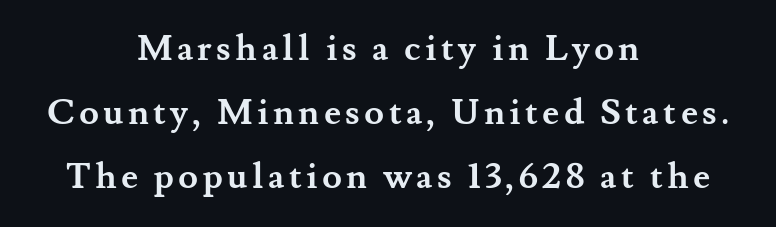
The image shows 36 px semibold serif type, upright; set centered, line spacing 1.78x, not underlined; medium stroke contrast and a small x-height.
